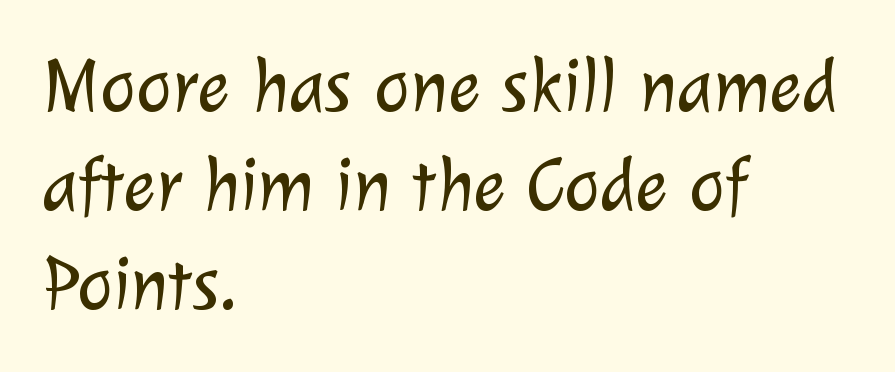
Caption: multi-line text, flush left, ragged right. These lines keep a tight, regular rhythm from letter to letter. Compared with typical paragraphs, the rows here are spaced about the same. Are there feet on the stems? There aren't — it's a sans. Note the varied advance widths — an 'i' is clearly narrower than an 'm'.
